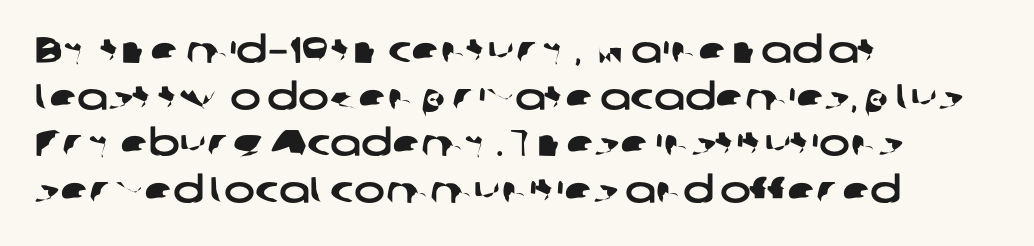
Q: Is the typeface a serif or a sans-serif typeface? A: Sans-serif.
Q: Is the text underlined? A: No.
Q: How is the paragraph aligned? A: Left-aligned.
Q: Is the spacing between letters normal or unusually wide? A: Normal.
Q: Is the spacing between lines tight, normal or loose? A: Normal.
Q: Width (condensed, normal, or wide)? A: Wide.
Q: Stroke contrast? A: Low.
Q: x-height? A: Medium.
Q: Monospaced? A: No.
